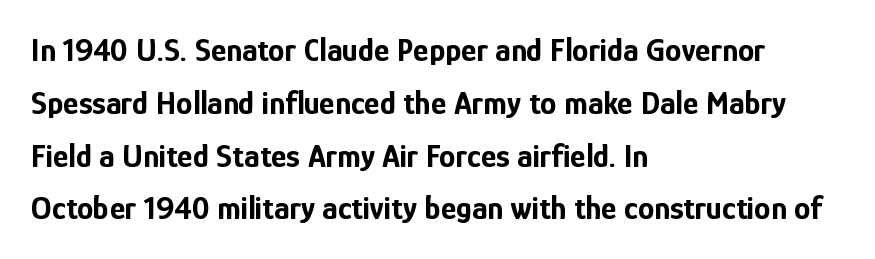
The image shows 33 px bold, condensed sans-serif type, upright; set left-aligned, normal line spacing (1.6x), normal letter spacing, not underlined; low stroke contrast and a medium x-height.
